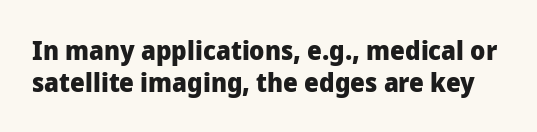
{"italic": "no", "bold": "yes", "underline": "no", "line_spacing_ratio": 1.22, "letter_spacing": "normal", "letter_spacing_em": 0.0, "glyph_px": 26}
